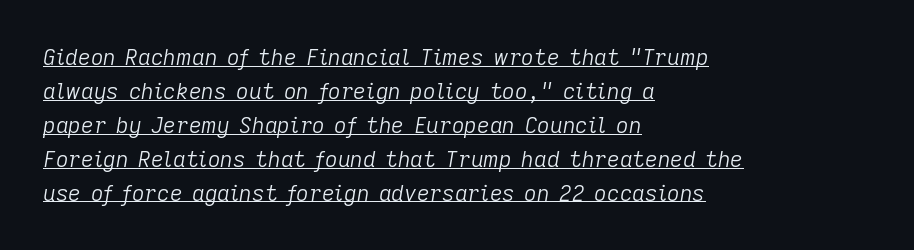
Q: Is the text bold? A: No.
Q: Is the text italic (slanted)? A: Yes, it leans right by about 9 degrees.
Q: Is the text underlined? A: Yes.
Q: How is the paragraph aligned? A: Left-aligned.
Q: Is the spacing between letters normal or unusually wide? A: Normal.
Q: Is the spacing between lines tight, normal or loose? A: Normal.
